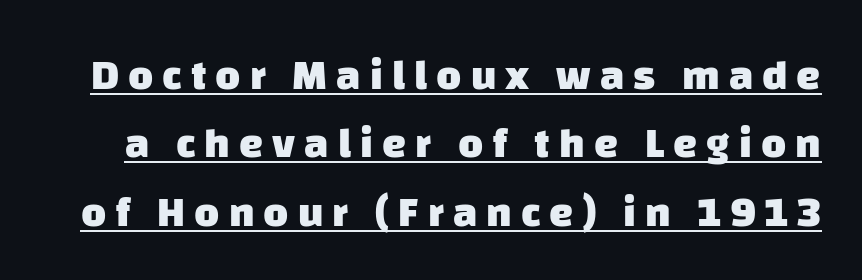
{"serif": "no", "bold": "yes", "weight": "heavy", "width": "normal", "stroke_contrast": "low", "x_height": "large", "monospaced": "no", "underline": "yes", "line_spacing": "normal", "line_spacing_ratio": 1.59, "letter_spacing": "wide", "letter_spacing_em": 0.21, "glyph_px": 43}
